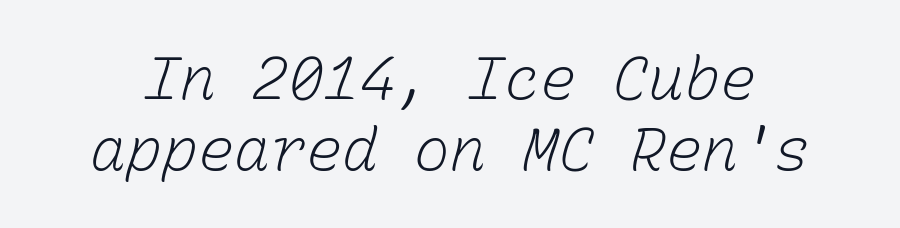
The image shows 60 px light type, monospaced; set line spacing 1.19x, normal letter spacing, not underlined; low stroke contrast and a medium x-height.
